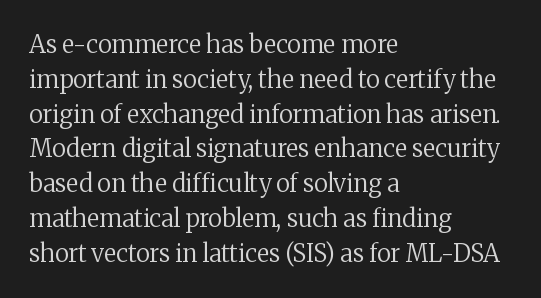
The image shows 24 px text type, upright; set left-aligned, normal line spacing (1.45x), normal letter spacing, not underlined.
